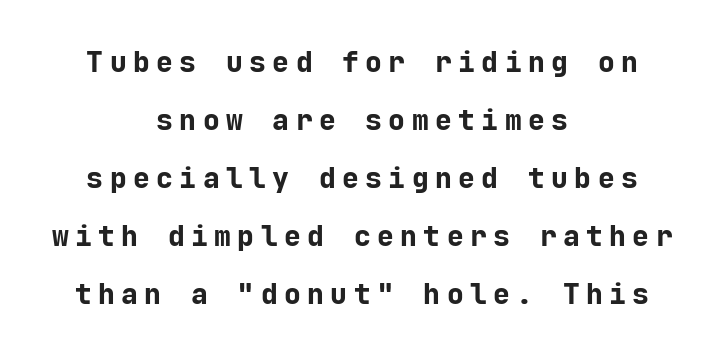
Honestly, the rows look like they've been pulled way apart. Quick note: underline off. The font's upright variant was chosen for this text. Serif or sans? Sans — the stroke terminals are bare. The compositor balanced each line on the midline. Display-style spreading of the glyphs; the letterfit is very open.
